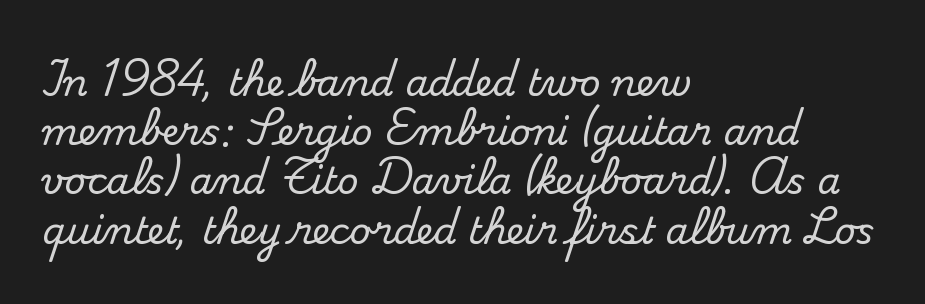
This sample has the flowing, uneven cadence of proportional lettering. Underlining? Definitely not there.
